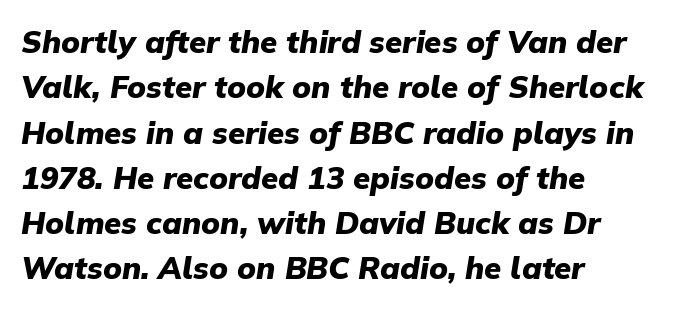
Q: Is the text bold? A: Yes.
Q: Is the text italic (slanted)? A: Yes, it leans right by about 9 degrees.
Q: Is the text underlined? A: No.
Q: How is the paragraph aligned? A: Left-aligned.
Q: Is the spacing between letters normal or unusually wide? A: Normal.
Q: Is the spacing between lines tight, normal or loose? A: Normal.
Q: Width (condensed, normal, or wide)? A: Normal.
Q: Stroke contrast? A: Low.
Q: x-height? A: Medium.
Q: Monospaced? A: No.
